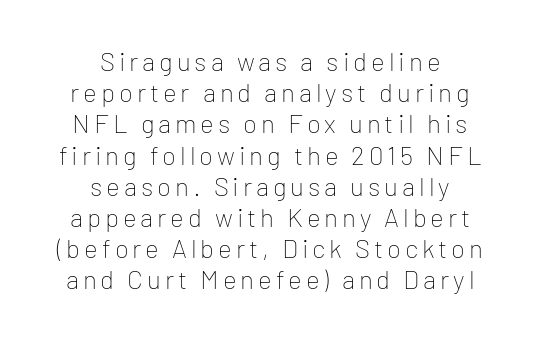
Q: Is the text bold? A: No.
Q: Is the text italic (slanted)? A: No, it is upright.
Q: Is the text underlined? A: No.
Q: How is the paragraph aligned? A: Centered.
